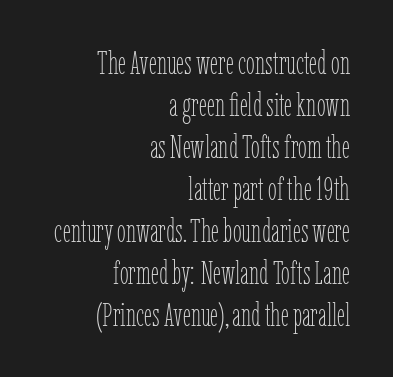
Q: Is the text bold? A: No.
Q: Is the text italic (slanted)? A: No, it is upright.
Q: Is the text underlined? A: No.
Q: How is the paragraph aligned? A: Right-aligned.
Q: Is the spacing between letters normal or unusually wide? A: Normal.
Q: Is the spacing between lines tight, normal or loose? A: Normal.
Q: Width (condensed, normal, or wide)? A: Condensed.
Q: Stroke contrast? A: Low.
Q: x-height? A: Medium.
Q: Monospaced? A: No.
